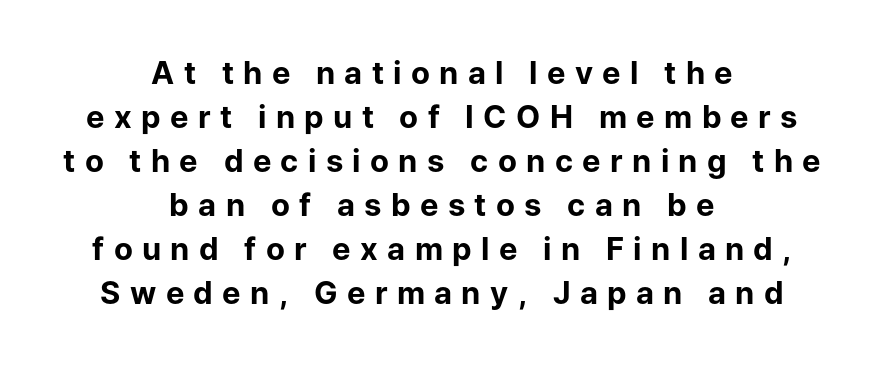
The image shows 31 px bold sans-serif type, upright; set centered, normal line spacing (1.42x), unusually wide letter spacing (+0.3 em), not underlined; low stroke contrast and a medium x-height.
